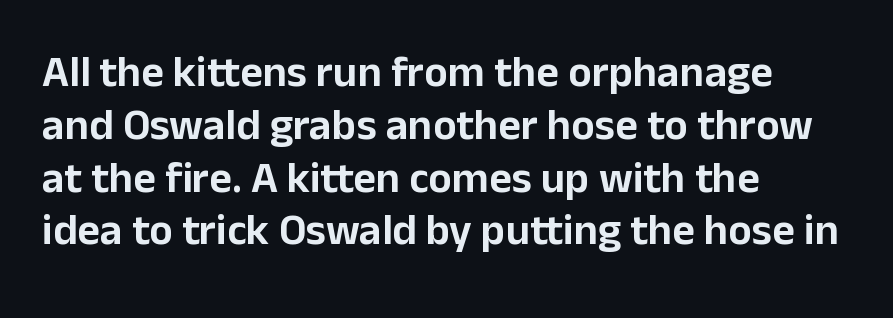
Q: Is the text italic (slanted)? A: No, it is upright.
Q: Is the typeface a serif or a sans-serif typeface? A: Sans-serif.
Q: Is the text underlined? A: No.
Q: How is the paragraph aligned? A: Left-aligned.
Q: Is the spacing between letters normal or unusually wide? A: Normal.
Q: Width (condensed, normal, or wide)? A: Normal.
Q: Stroke contrast? A: Low.
Q: x-height? A: Medium.
Q: Monospaced? A: No.
